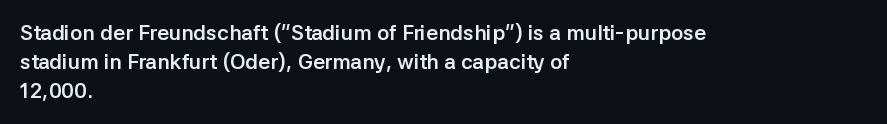
Leftover space on each line is placed entirely after the last word. The baseline area is clear. Tracking value appears to be zero — textbook default spacing. Is the type bold? Yes — the strokes are clearly thick and heavy.
